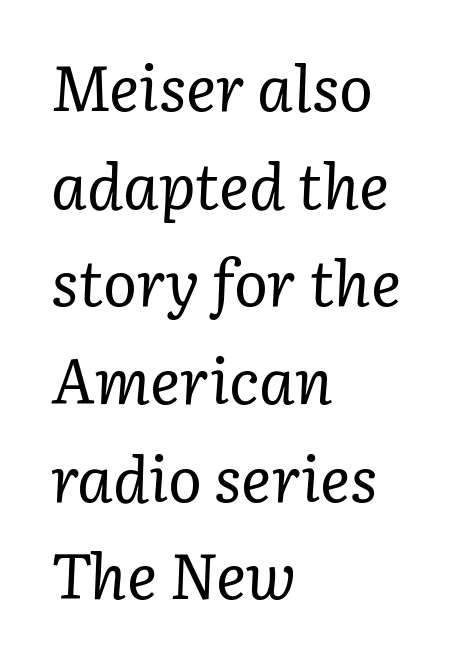
Q: Is the text bold? A: No.
Q: Is the text italic (slanted)? A: Yes, it leans right by about 3 degrees.
Q: Is the typeface a serif or a sans-serif typeface? A: Serif.
Q: Is the text underlined? A: No.
Q: How is the paragraph aligned? A: Left-aligned.
Q: Is the spacing between letters normal or unusually wide? A: Normal.
Q: Is the spacing between lines tight, normal or loose? A: Normal.
Q: Width (condensed, normal, or wide)? A: Normal.
Q: Stroke contrast? A: Low.
Q: x-height? A: Medium.
Q: Monospaced? A: No.
